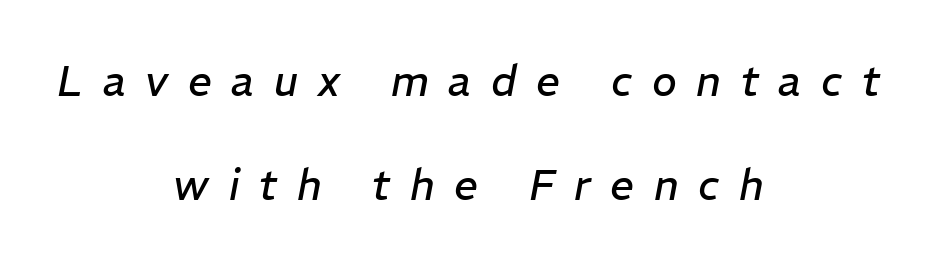
Is there much room between lines? Yes — plenty of vertical air separates them. The text block is weighted toward neither margin, spreading evenly from the middle. If you drew a line through each stem, it would be angled. The baseline area is clear.
